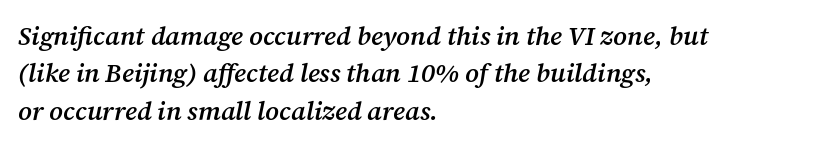
{"italic": "yes", "lean": "right", "slant_degrees": 12, "bold": "semi", "underline": "no", "align": "left", "line_spacing": "normal", "line_spacing_ratio": 1.44, "letter_spacing": "normal", "letter_spacing_em": 0.0, "glyph_px": 26}
